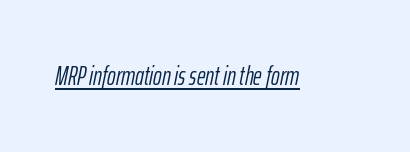
{"italic": "yes", "lean": "right", "slant_degrees": 12, "bold": "no", "underline": "yes", "letter_spacing": "normal", "letter_spacing_em": 0.0, "glyph_px": 26}
